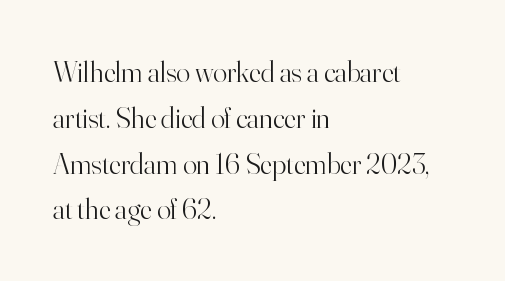
Q: Is the text bold? A: No.
Q: Is the text italic (slanted)? A: No, it is upright.
Q: Is the typeface a serif or a sans-serif typeface? A: Serif.
Q: Is the text underlined? A: No.
Q: How is the paragraph aligned? A: Left-aligned.
Q: Is the spacing between letters normal or unusually wide? A: Normal.
Q: Is the spacing between lines tight, normal or loose? A: Normal.
Q: Width (condensed, normal, or wide)? A: Normal.
Q: Stroke contrast? A: High.
Q: x-height? A: Small.
Q: Monospaced? A: No.
